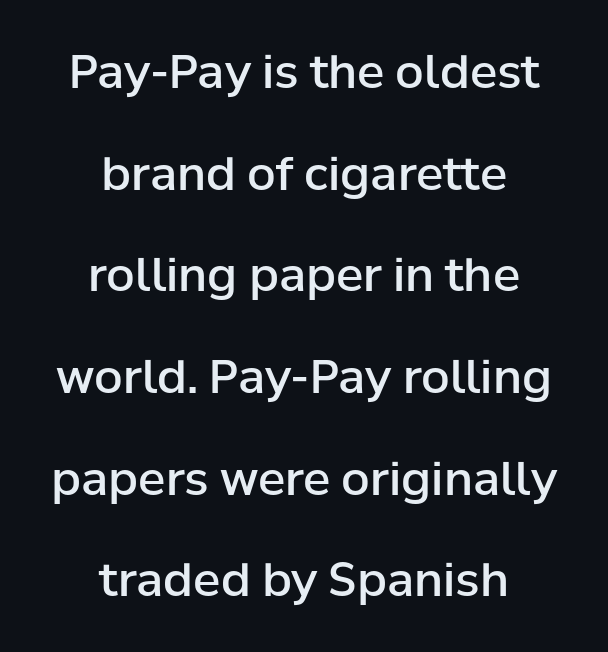
{"serif": "no", "italic": "no", "bold": "semi", "weight": "semibold", "width": "normal", "stroke_contrast": "low", "x_height": "medium", "monospaced": "no", "underline": "no", "align": "center", "line_spacing": "loose", "line_spacing_ratio": 2.21, "letter_spacing": "normal", "letter_spacing_em": 0.0, "glyph_px": 46}
